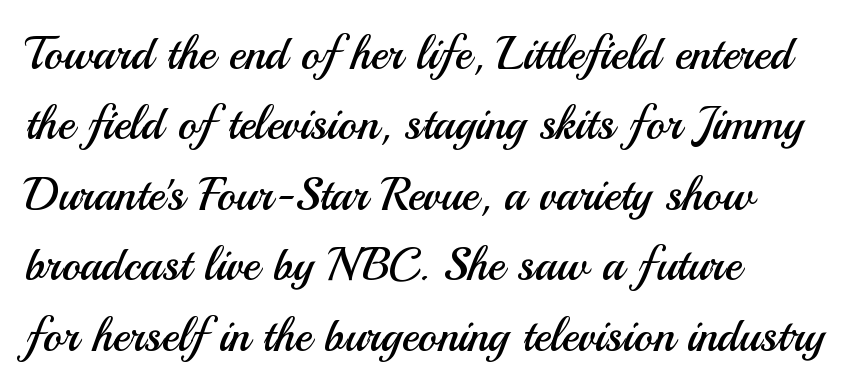
The image shows 46 px regular-weight sans-serif type; set left-aligned, normal line spacing (1.53x), normal letter spacing, not underlined; medium stroke contrast and a small x-height.
